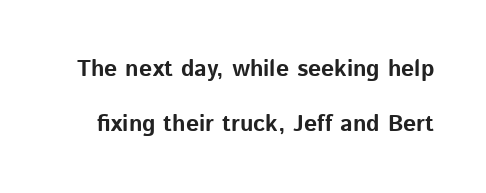
The image shows 23 px bold type, upright; set loose line spacing (2.39x), normal letter spacing, not underlined.
